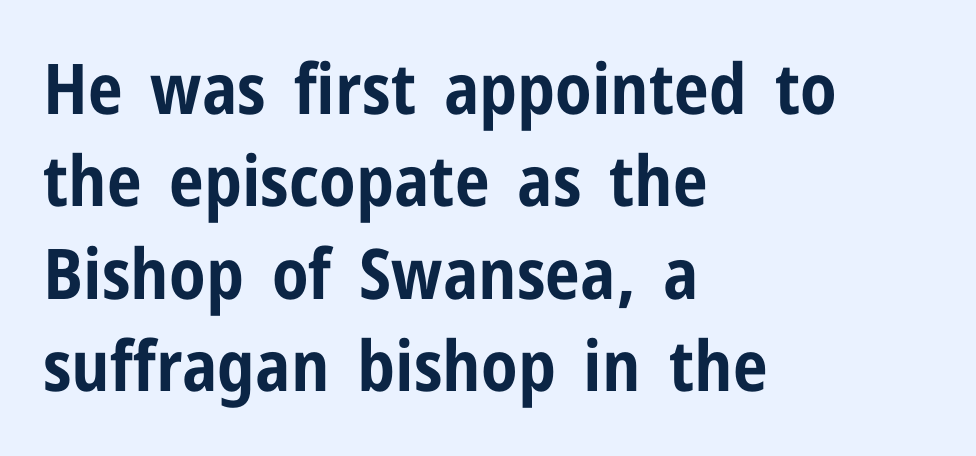
The lines sit at an ordinary, default distance from one another. The designer went with a sans here, leaving each stem footless. These lines stack with their left ends in a neat column. Character widths vary here, with narrow letters taking less room than wide ones. Type without underlining. This sample uses an upright cut, with every glyph sitting square on the baseline.
